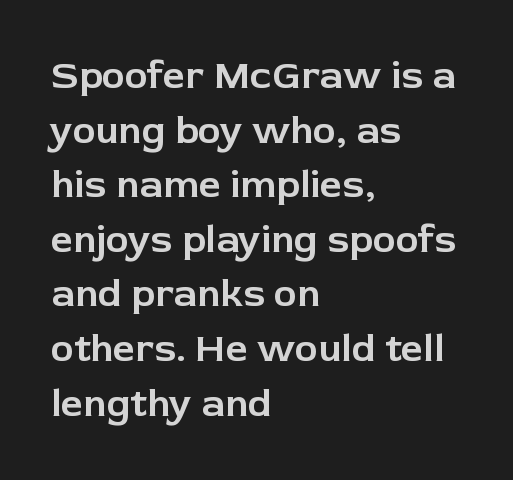
Q: Is the text italic (slanted)? A: No, it is upright.
Q: Is the typeface a serif or a sans-serif typeface? A: Sans-serif.
Q: Is the text underlined? A: No.
Q: How is the paragraph aligned? A: Left-aligned.
Q: Is the spacing between letters normal or unusually wide? A: Normal.
Q: Is the spacing between lines tight, normal or loose? A: Normal.
Q: Width (condensed, normal, or wide)? A: Normal.
Q: Stroke contrast? A: Low.
Q: x-height? A: Medium.
Q: Monospaced? A: No.
